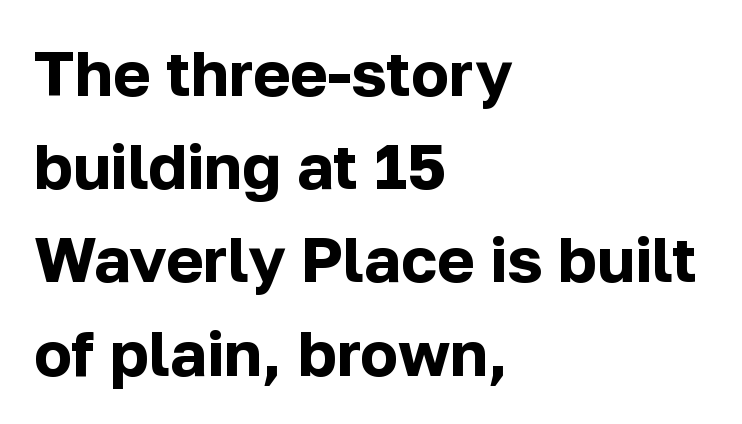
The image shows 63 px bold sans-serif type, upright; set left-aligned, normal line spacing (1.48x), normal letter spacing, not underlined; low stroke contrast and a medium x-height.
